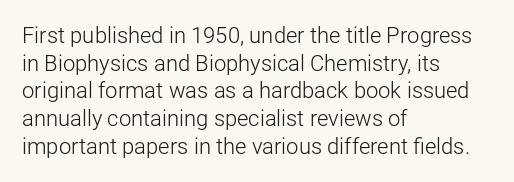
The image shows 22 px text type, upright; set left-aligned, normal line spacing (1.26x), normal letter spacing, not underlined.
